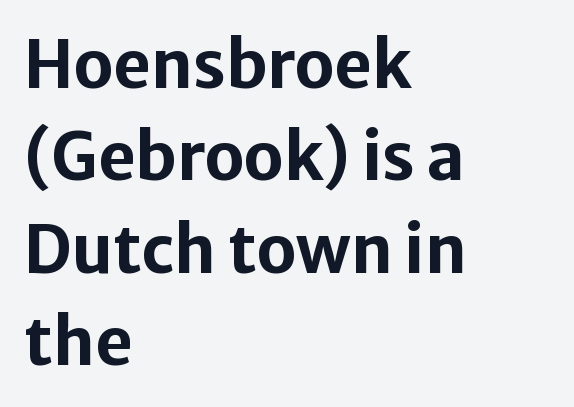
The image shows 65 px bold sans-serif type, upright; set left-aligned, normal line spacing (1.42x), normal letter spacing, not underlined; low stroke contrast and a medium x-height.
